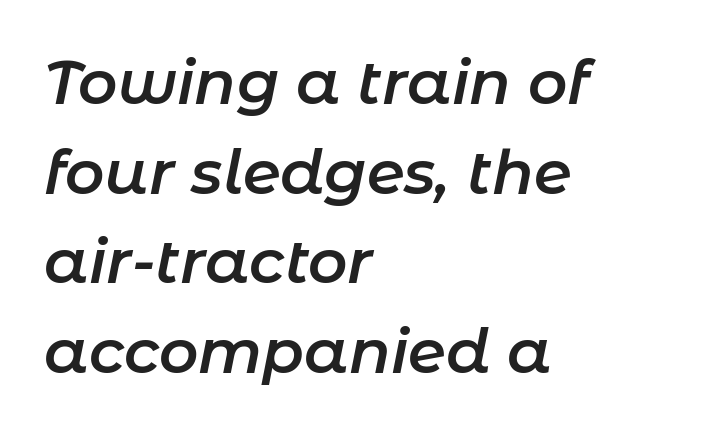
{"italic": "yes", "lean": "right", "slant_degrees": 11, "bold": "semi", "weight": "semibold", "width": "normal", "stroke_contrast": "low", "x_height": "medium", "monospaced": "no", "underline": "no", "align": "left", "line_spacing": "normal", "line_spacing_ratio": 1.47, "letter_spacing": "normal", "letter_spacing_em": 0.0, "glyph_px": 61}
